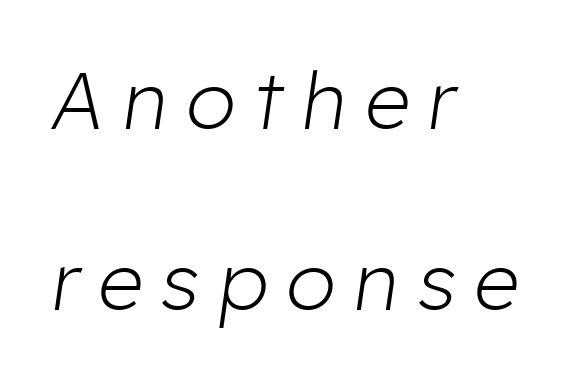
{"italic": "yes", "lean": "right", "slant_degrees": 8, "bold": "no", "weight": "light", "width": "normal", "stroke_contrast": "low", "x_height": "medium", "monospaced": "no", "underline": "no", "align": "left", "line_spacing": "loose", "line_spacing_ratio": 2.26, "letter_spacing": "wide", "letter_spacing_em": 0.24, "glyph_px": 80}
